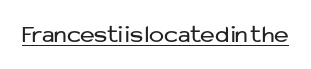
Q: Is the text bold? A: No.
Q: Is the text italic (slanted)? A: No, it is upright.
Q: Is the text underlined? A: Yes.
Q: Is the spacing between letters normal or unusually wide? A: Normal.
